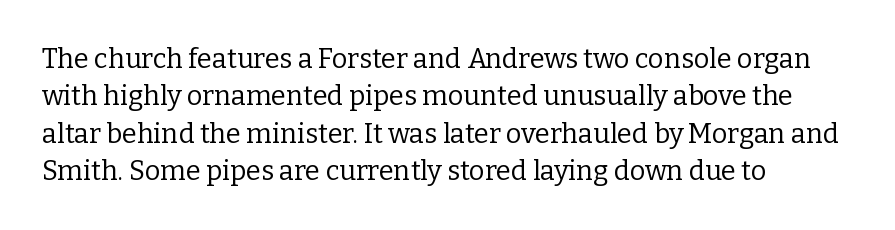
Q: Is the text bold? A: No.
Q: Is the text italic (slanted)? A: No, it is upright.
Q: Is the text underlined? A: No.
Q: How is the paragraph aligned? A: Left-aligned.
Q: Is the spacing between letters normal or unusually wide? A: Normal.
Q: Is the spacing between lines tight, normal or loose? A: Normal.
